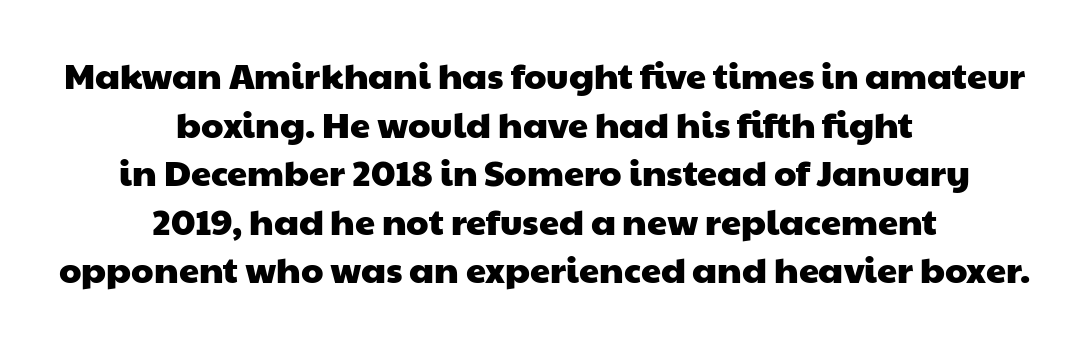
{"serif": "no", "width": "wide", "stroke_contrast": "low", "x_height": "medium", "monospaced": "no", "underline": "no", "align": "center", "line_spacing": "normal", "line_spacing_ratio": 1.35, "letter_spacing": "normal", "letter_spacing_em": 0.0, "glyph_px": 36}
